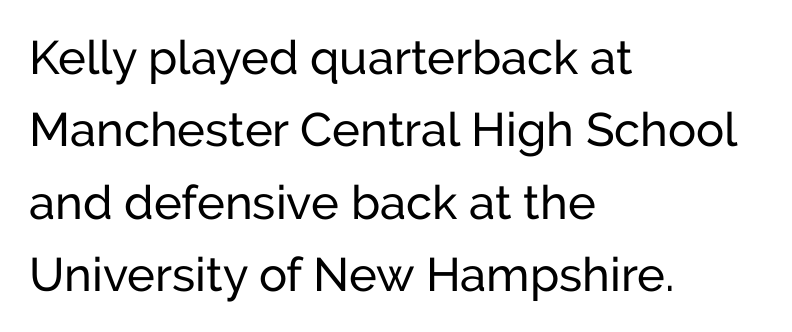
The image shows 47 px sans-serif type, upright; set left-aligned, normal line spacing (1.54x), normal letter spacing, not underlined; low stroke contrast and a medium x-height.
